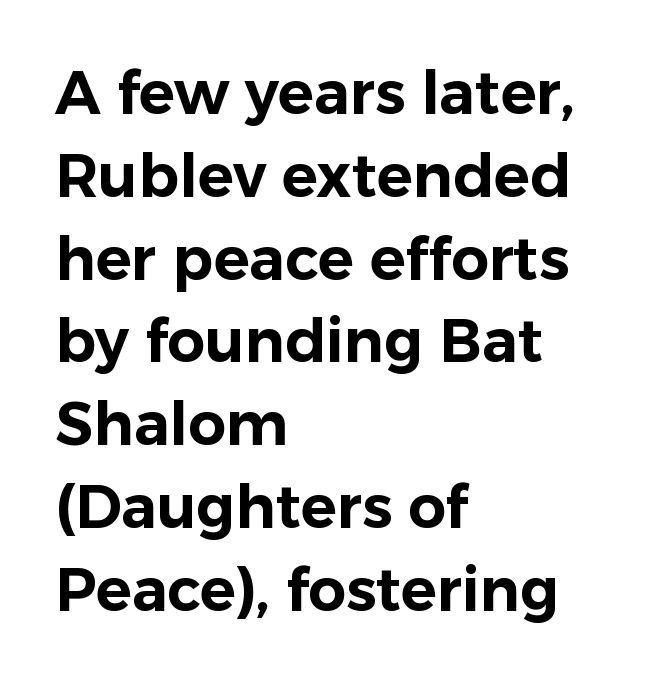
Character widths vary here, with narrow letters taking less room than wide ones. The words here are not underlined. The letters stand straight up with perfectly vertical stems. The rows are spaced the way most documents space them. The compositor pushed each line to the left boundary. There is no visible air inserted between adjacent glyphs.
